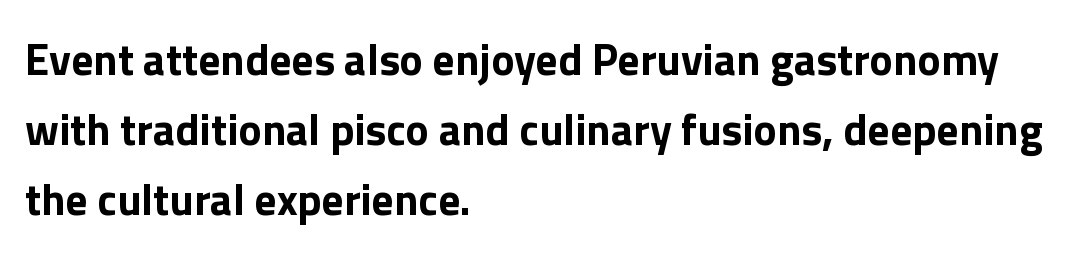
{"serif": "no", "italic": "no", "bold": "yes", "weight": "bold", "width": "normal", "x_height": "medium", "monospaced": "no", "underline": "no", "align": "left", "line_spacing": "normal", "line_spacing_ratio": 1.59, "letter_spacing": "normal", "letter_spacing_em": 0.0, "glyph_px": 44}
